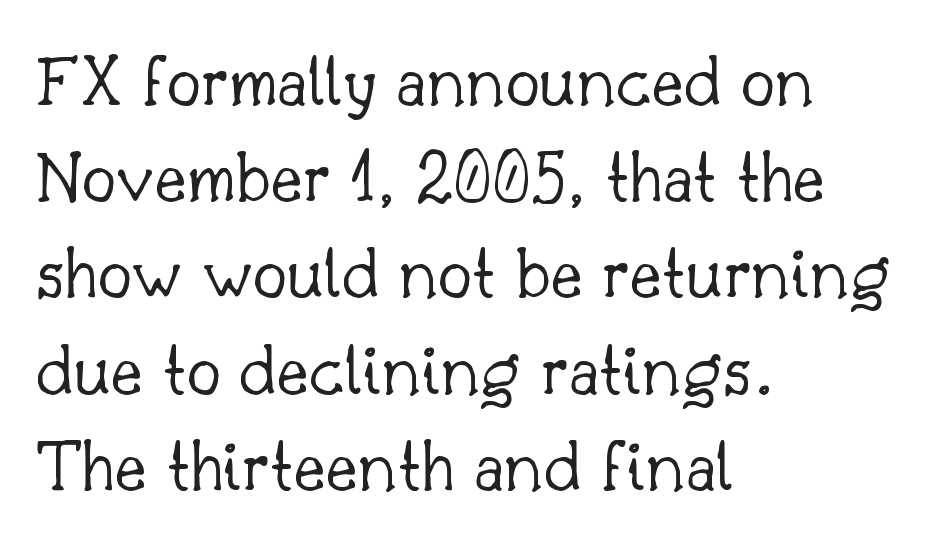
Whoever set this chose a conventional vertical rhythm. The specimen omits any rule beneath the text block's lines. You can tell it's not italic because the verticals are truly vertical. In CSS terms this would be text-align: left.
